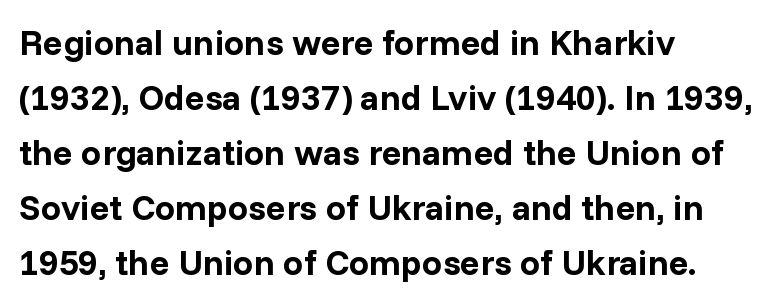
{"serif": "no", "italic": "no", "bold": "yes", "weight": "bold", "width": "normal", "stroke_contrast": "low", "x_height": "medium", "monospaced": "no", "underline": "no", "align": "left", "line_spacing": "normal", "line_spacing_ratio": 1.53, "letter_spacing": "normal", "letter_spacing_em": 0.0, "glyph_px": 36}
